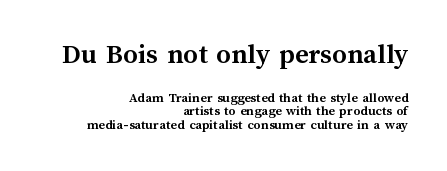
Q: Is the text bold? A: Yes.
Q: Is the text italic (slanted)? A: No, it is upright.
Q: Is the text underlined? A: No.
Q: How is the paragraph aligned? A: Right-aligned.
Q: Is the spacing between letters normal or unusually wide? A: Normal.
Q: Is the spacing between lines tight, normal or loose? A: Tight.
Q: Which block of text is set in a larger size, the first (top) or the second (bottom)? A: The first (top) one.
Q: Width (condensed, normal, or wide)? A: Normal.
Q: Stroke contrast? A: Medium.
Q: x-height? A: Medium.
Q: Monospaced? A: No.
